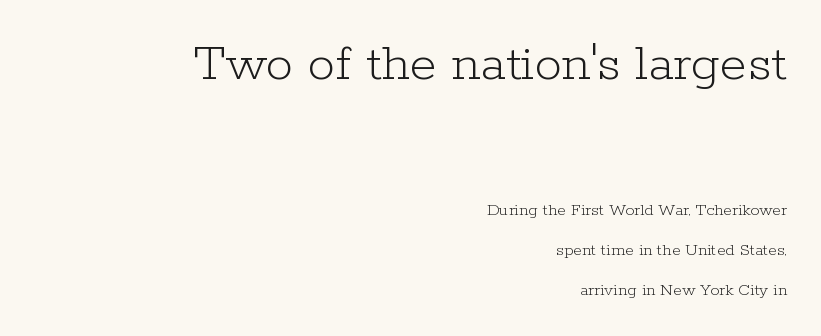
{"serif": "yes", "italic": "no", "bold": "no", "weight": "light", "width": "normal", "stroke_contrast": "low", "x_height": "medium", "monospaced": "no", "underline": "no", "align": "right", "line_spacing": "loose", "line_spacing_ratio": 2.22, "letter_spacing": "normal", "letter_spacing_em": 0.0, "larger_block": "first", "size_ratio": 3.06, "glyph_px": 55}
